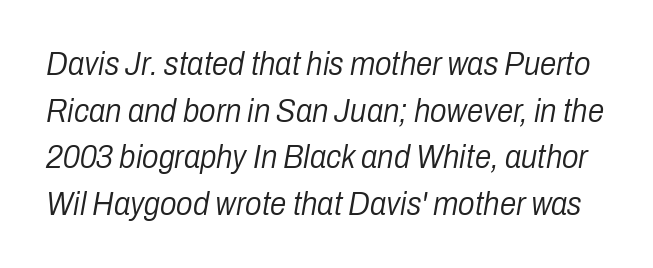
{"italic": "yes", "lean": "right", "slant_degrees": 10, "bold": "no", "weight": "light", "width": "condensed", "stroke_contrast": "low", "x_height": "medium", "monospaced": "no", "underline": "no", "line_spacing": "normal", "line_spacing_ratio": 1.41, "letter_spacing": "normal", "letter_spacing_em": 0.0, "glyph_px": 33}
